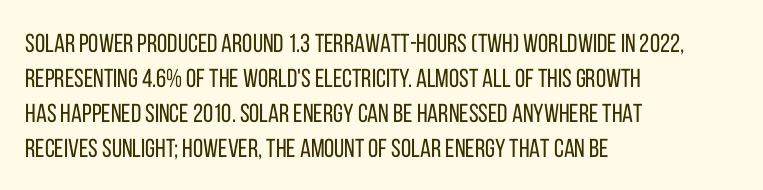
{"italic": "no", "bold": "no", "underline": "no", "align": "left", "line_spacing": "normal", "line_spacing_ratio": 1.35, "letter_spacing": "normal", "letter_spacing_em": 0.0, "glyph_px": 26}
